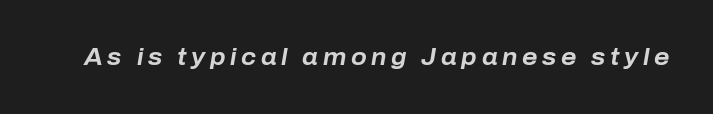
The image shows 23 px bold type, italic (leaning right); set unusually wide letter spacing (+0.2 em), not underlined.
